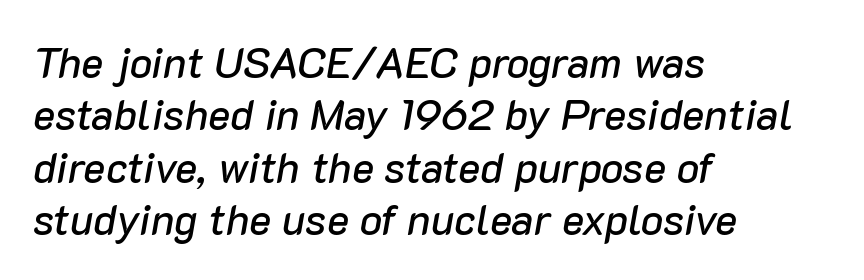
The words here are not underlined. No extra tracking has been applied to these lines. The face used here is proportionally spaced, like ordinary book or web type. Students, observe: this is what conventionally led text looks like.
